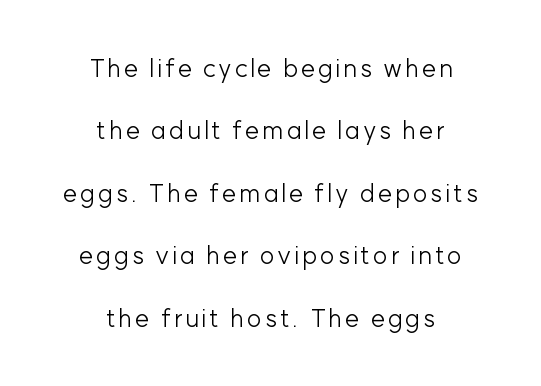
{"italic": "no", "bold": "no", "underline": "no", "align": "center", "line_spacing": "loose", "line_spacing_ratio": 2.5, "glyph_px": 25}
